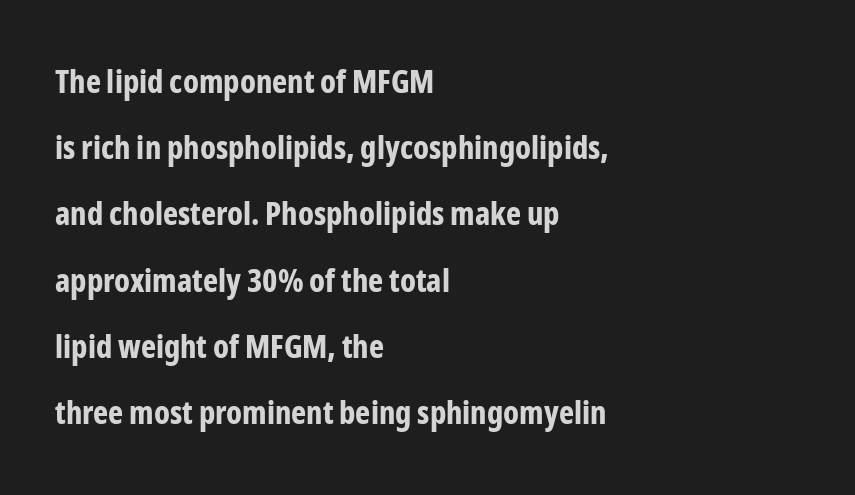
The image shows 32 px bold, condensed sans-serif type, upright; set left-aligned, loose line spacing (2.07x), normal letter spacing, not underlined; low stroke contrast and a medium x-height.
